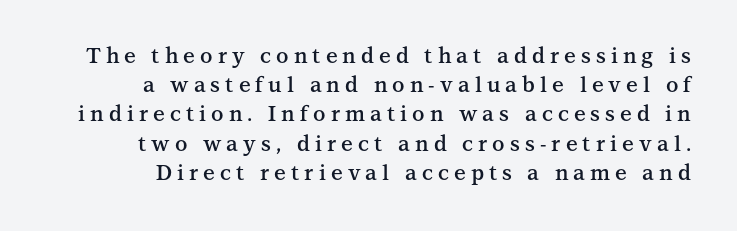
The image shows 21 px text type, upright; set normal line spacing (1.39x), unusually wide letter spacing (+0.24 em), not underlined.
